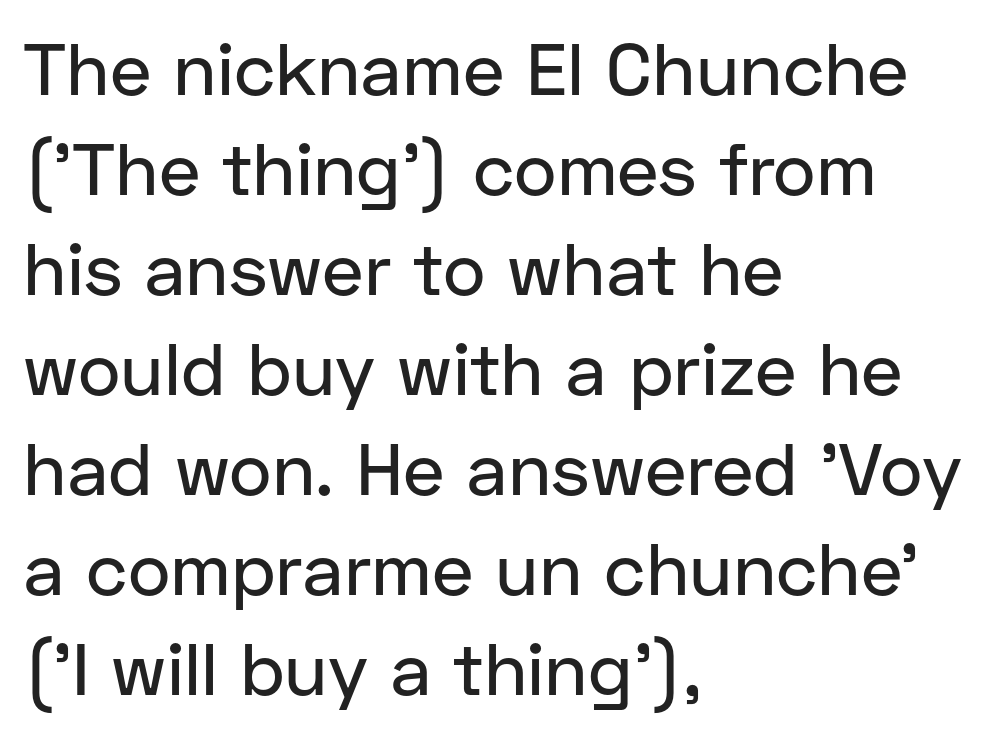
Q: Is the text italic (slanted)? A: No, it is upright.
Q: Is the typeface a serif or a sans-serif typeface? A: Sans-serif.
Q: Is the text underlined? A: No.
Q: How is the paragraph aligned? A: Left-aligned.
Q: Is the spacing between letters normal or unusually wide? A: Normal.
Q: Is the spacing between lines tight, normal or loose? A: Normal.
Q: Width (condensed, normal, or wide)? A: Normal.
Q: Stroke contrast? A: Low.
Q: x-height? A: Medium.
Q: Monospaced? A: No.
